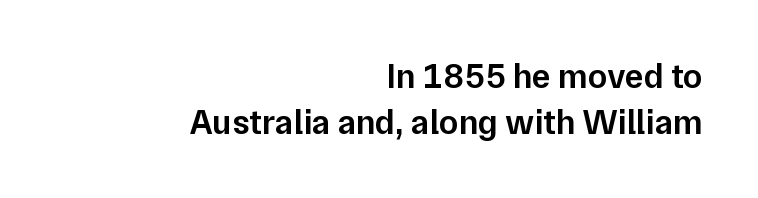
Is this a sans? Yes — the strokes have no serifs. Compared with typical paragraphs, the rows here are spaced about the same. Typeset ragged left — the right edge is the straight one. A semibold gives these letters moderate extra thickness, short of bold. Unlike italic type, these characters show no tilt at all.
